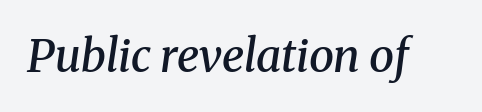
Old-style or modern, the face here clearly has serifs. This sample has the flowing, uneven cadence of proportional lettering. Is the type slanted? Yes — the strokes lean at a clear angle. The gaps between neighbouring characters are ordinary and unremarkable. Each glyph is drawn with semibold strokes, heavier than normal yet not fully bold.
